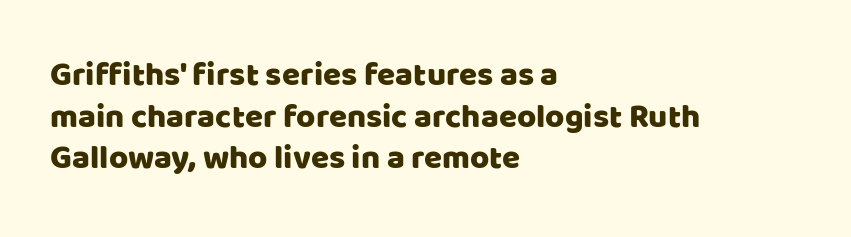
The letterforms sit shoulder to shoulder at normal distance. Left-aligned paragraph, ragged on the right. Check the space under the baseline: it is left empty. The glyphs in this specimen are sans serif. Italic: no, the glyphs are upright roman. Proportional: the letters do not fall into vertical columns.
